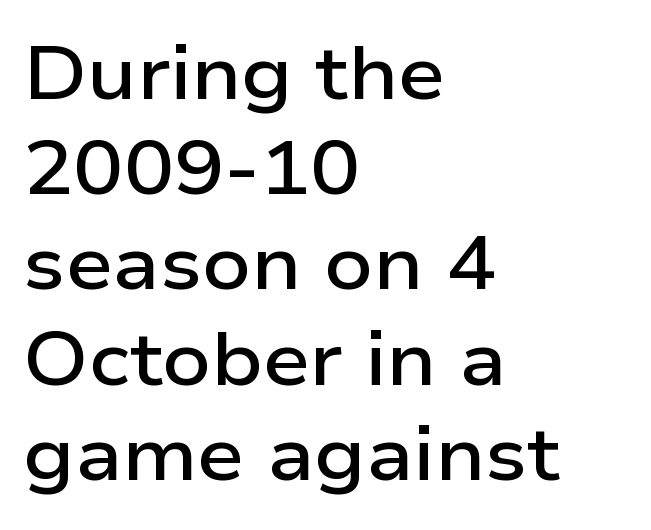
Compared with typical body copy, the letter spacing here is the same. The face used here is proportionally spaced, like ordinary book or web type. Unmarked baselines from the first word to the last. How heavy is the stroke? Medium-heavy — a semibold, shy of bold.
